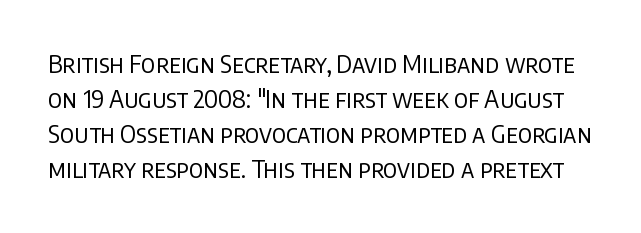
Q: Is the text bold? A: No.
Q: Is the text italic (slanted)? A: No, it is upright.
Q: Is the text underlined? A: No.
Q: Is the spacing between letters normal or unusually wide? A: Normal.
Q: Is the spacing between lines tight, normal or loose? A: Normal.
